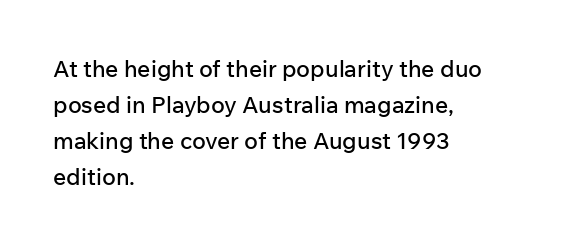
The passage shown has conventional tracking throughout. The axis of the letterforms is exactly vertical. In CSS terms this would be text-align: left. The area under the type is left untouched.
